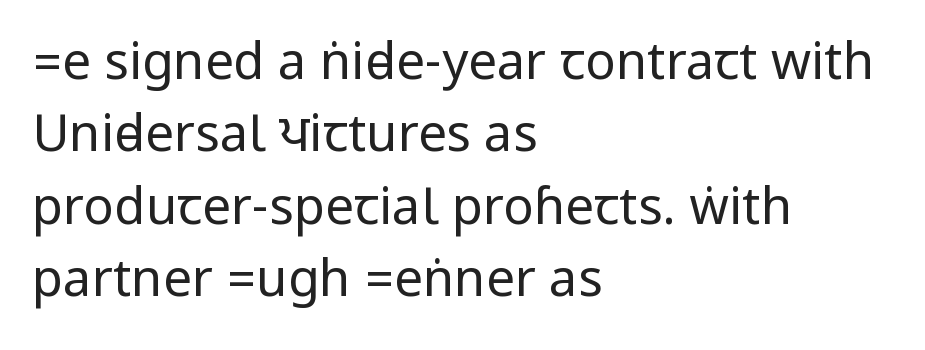
The image shows 51 px regular-weight, condensed sans-serif type, upright; set left-aligned, normal line spacing (1.42x), normal letter spacing, not underlined; low stroke contrast.
